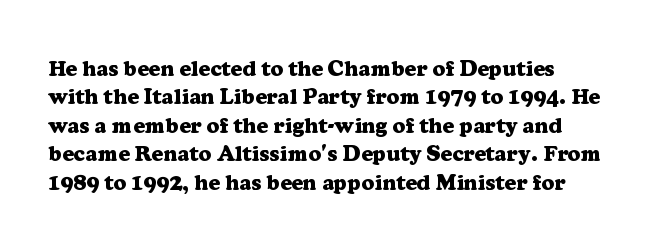
These lines keep a tight, regular rhythm from letter to letter. Vertical spacing — default. The typesetting leans heavy: a genuine bold. This is roman type, the default non-slanted kind.
